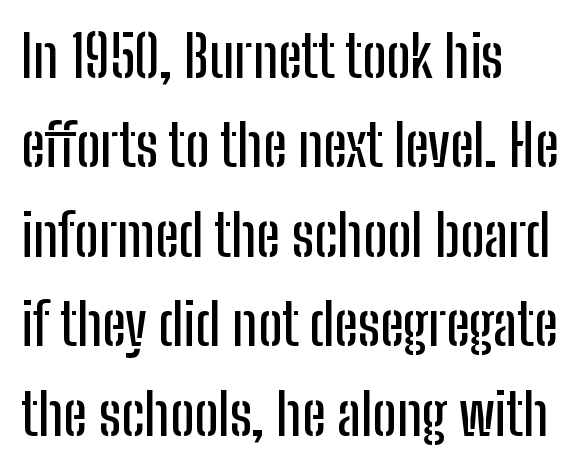
Q: Is the text italic (slanted)? A: No, it is upright.
Q: Is the typeface a serif or a sans-serif typeface? A: Sans-serif.
Q: Is the text underlined? A: No.
Q: How is the paragraph aligned? A: Left-aligned.
Q: Is the spacing between letters normal or unusually wide? A: Normal.
Q: Is the spacing between lines tight, normal or loose? A: Normal.
Q: Width (condensed, normal, or wide)? A: Condensed.
Q: Stroke contrast? A: Low.
Q: x-height? A: Medium.
Q: Monospaced? A: No.
